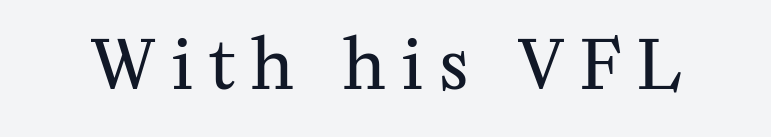
{"serif": "yes", "italic": "no", "bold": "no", "weight": "regular", "width": "normal", "stroke_contrast": "medium", "x_height": "medium", "monospaced": "no", "underline": "no", "letter_spacing": "wide", "letter_spacing_em": 0.24, "glyph_px": 68}
